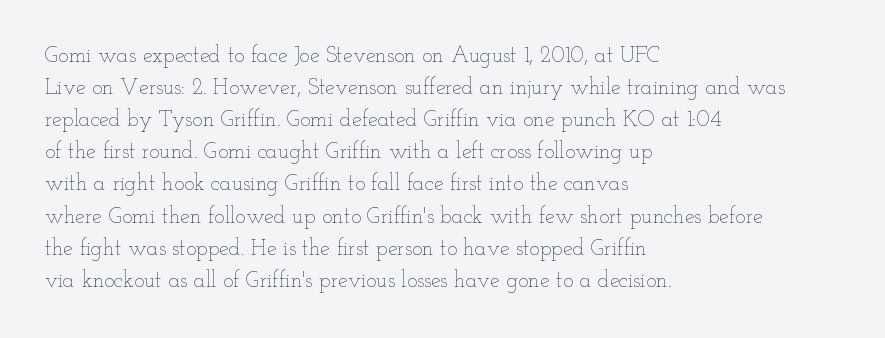
Weight: in the light-to-regular range. These lines keep a tight, regular rhythm from letter to letter. Any mark beneath the type? The region is blank. Left-aligned paragraph, ragged on the right. If you drew a line through each stem, it would be perfectly vertical. Honestly, the row spacing looks completely unremarkable.
